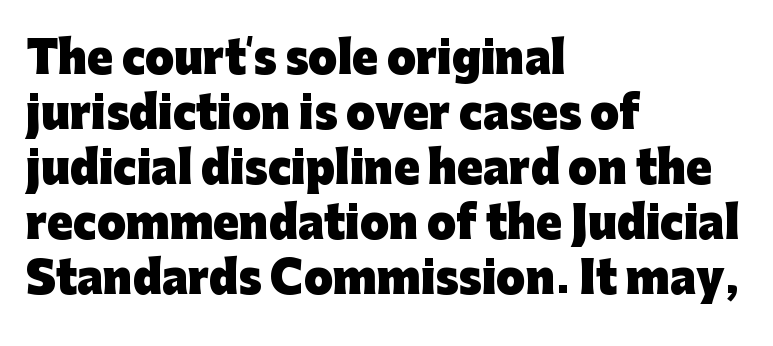
Q: Is the text bold? A: Yes.
Q: Is the text italic (slanted)? A: No, it is upright.
Q: Is the typeface a serif or a sans-serif typeface? A: Sans-serif.
Q: Is the text underlined? A: No.
Q: How is the paragraph aligned? A: Left-aligned.
Q: Is the spacing between letters normal or unusually wide? A: Normal.
Q: Is the spacing between lines tight, normal or loose? A: Normal.
Q: Width (condensed, normal, or wide)? A: Normal.
Q: Stroke contrast? A: Low.
Q: x-height? A: Medium.
Q: Monospaced? A: No.
